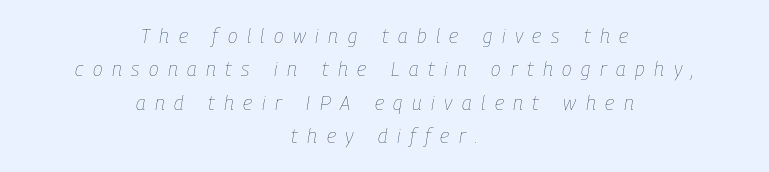
The image shows 20 px text type, italic (leaning right); set centered, normal line spacing (1.67x), unusually wide letter spacing (+0.48 em), not underlined.
